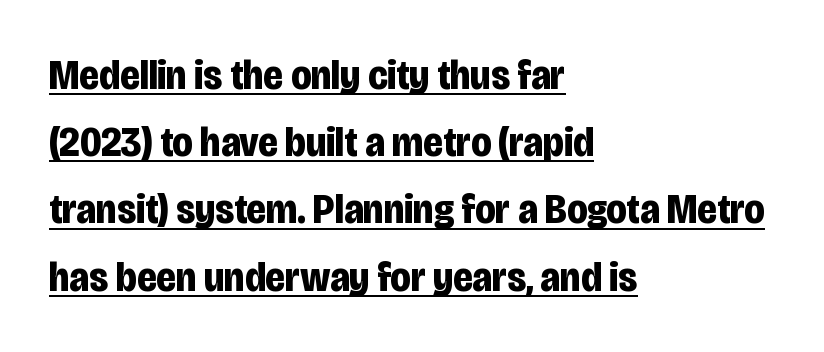
{"serif": "no", "italic": "no", "bold": "yes", "weight": "bold", "width": "condensed", "stroke_contrast": "low", "x_height": "large", "monospaced": "no", "underline": "yes", "align": "left", "line_spacing": "normal", "line_spacing_ratio": 1.6, "letter_spacing": "normal", "letter_spacing_em": 0.0, "glyph_px": 42}
